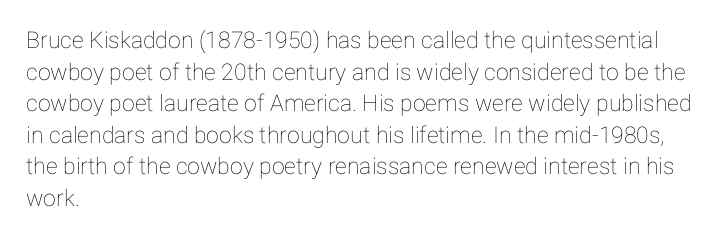
{"italic": "no", "underline": "no", "align": "left", "line_spacing": "normal", "line_spacing_ratio": 1.37, "letter_spacing": "normal", "letter_spacing_em": 0.0, "glyph_px": 23}
